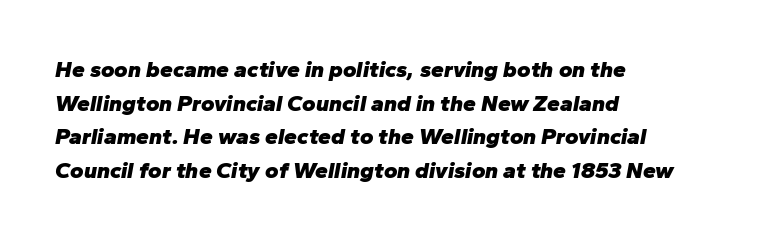
The image shows 23 px bold type, italic (leaning right); set left-aligned, normal line spacing (1.46x), normal letter spacing, not underlined.
